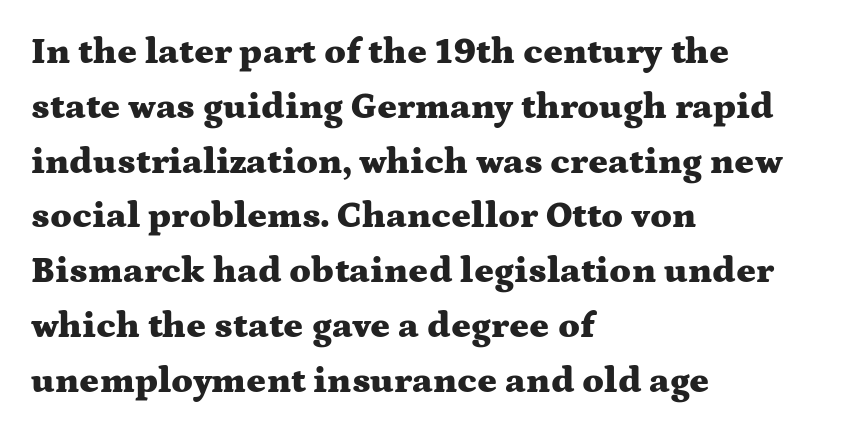
Q: Is the text bold? A: Yes.
Q: Is the text italic (slanted)? A: No, it is upright.
Q: Is the typeface a serif or a sans-serif typeface? A: Serif.
Q: Is the text underlined? A: No.
Q: How is the paragraph aligned? A: Left-aligned.
Q: Is the spacing between letters normal or unusually wide? A: Normal.
Q: Is the spacing between lines tight, normal or loose? A: Normal.
Q: Width (condensed, normal, or wide)? A: Wide.
Q: Stroke contrast? A: Medium.
Q: x-height? A: Medium.
Q: Monospaced? A: No.
